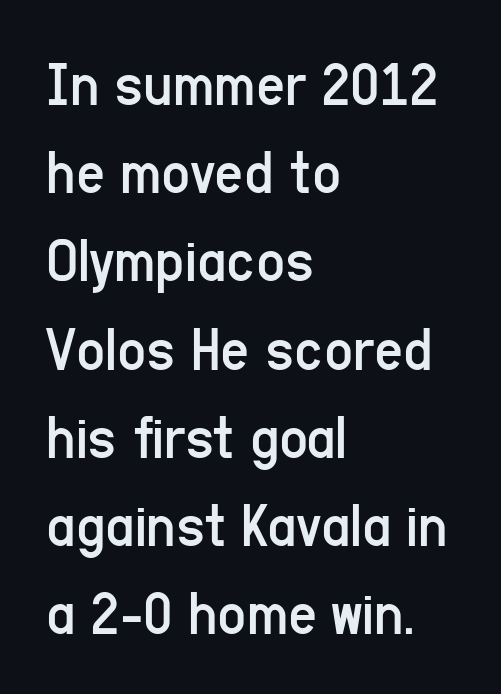
Each new line begins a customary step beneath the previous one. Do the characters align in a grid? No, the font is proportional. Letters have the restrained weight of plain body copy at most. The foot of each line stays bare and open.
